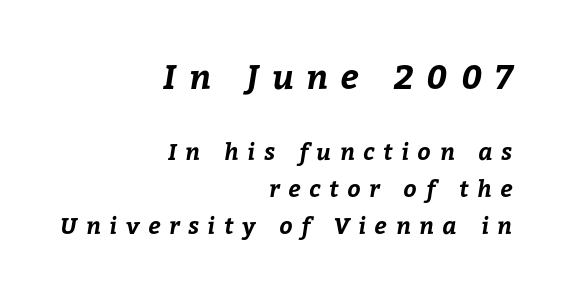
The image shows 34 px bold type; set right-aligned, normal line spacing (1.61x), unusually wide letter spacing (+0.38 em), not underlined; the first (top) block is 1.48x larger; low stroke contrast and a medium x-height.
